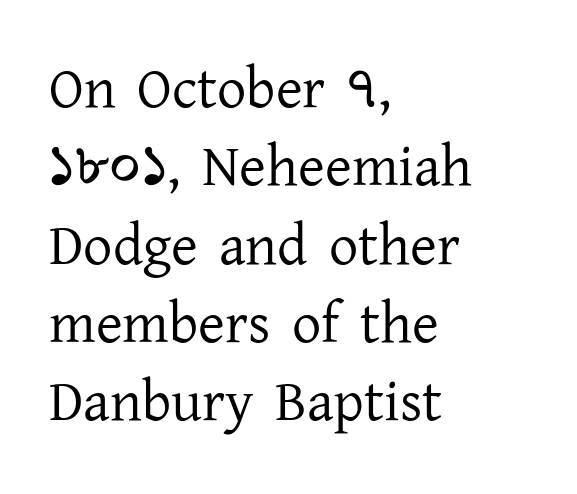
The letters stand straight up with perfectly vertical stems. Horizontal bands of white between lines are of average thickness. A serif font was chosen for this passage. Compared with a centered layout, this one pins lines to the left instead. A light-to-regular cut is what we see here. Here the designer chose a conventional face with non-uniform glyph widths.
